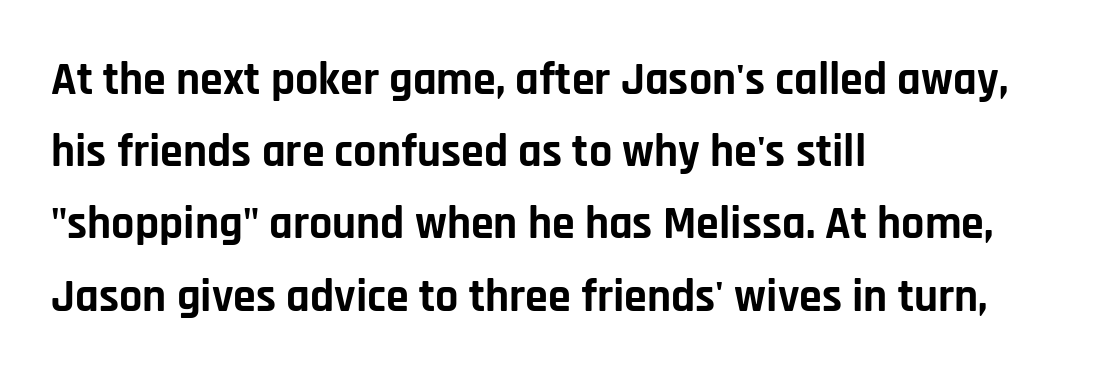
{"serif": "no", "italic": "no", "bold": "yes", "weight": "bold", "width": "normal", "stroke_contrast": "low", "x_height": "large", "monospaced": "no", "underline": "no", "align": "left", "line_spacing": "normal", "line_spacing_ratio": 1.57, "letter_spacing": "normal", "letter_spacing_em": 0.0, "glyph_px": 46}
